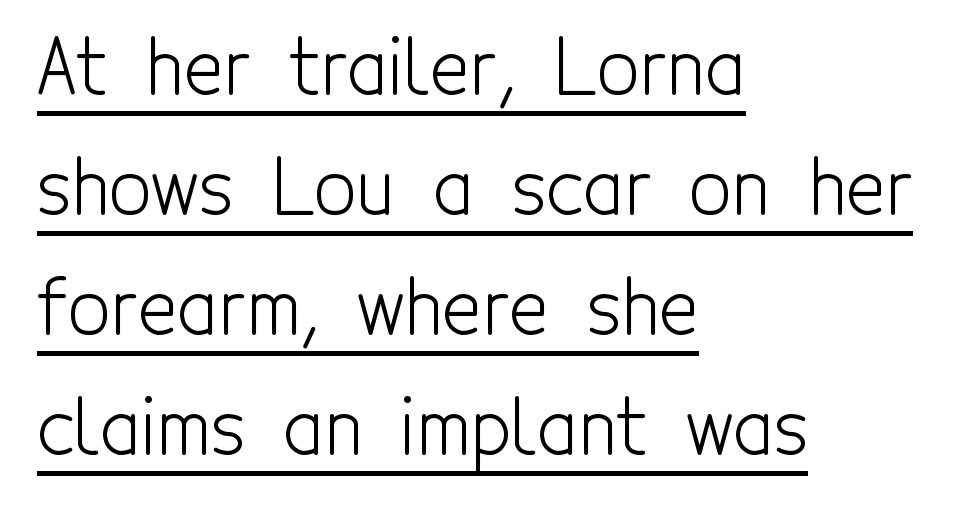
The image shows 75 px light, condensed sans-serif type, upright; set left-aligned, normal line spacing (1.6x), normal letter spacing, underlined; a medium x-height.
